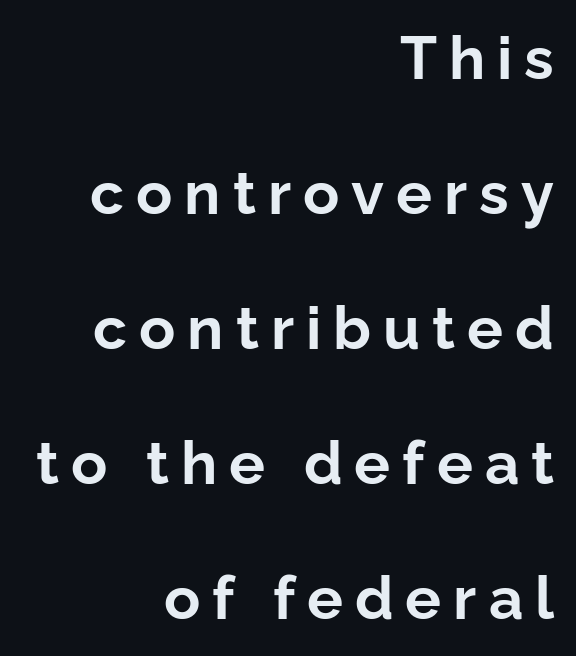
{"serif": "no", "italic": "no", "bold": "yes", "weight": "bold", "width": "normal", "stroke_contrast": "low", "x_height": "medium", "monospaced": "no", "underline": "no", "align": "right", "line_spacing": "loose", "line_spacing_ratio": 2.25, "letter_spacing": "wide", "letter_spacing_em": 0.2, "glyph_px": 60}
